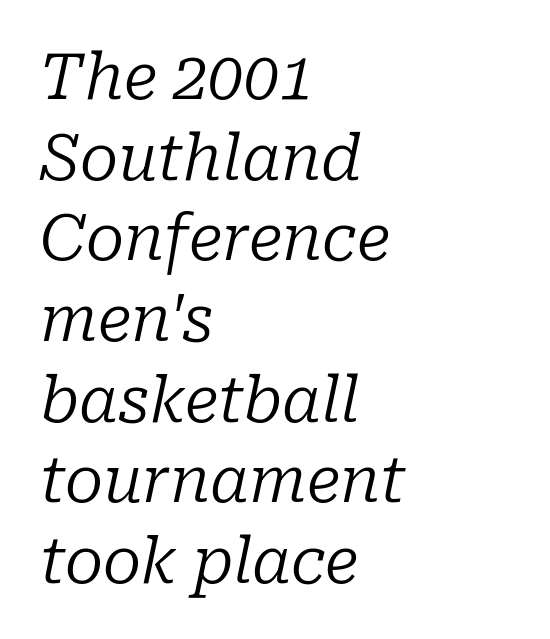
Q: Is the text bold? A: No.
Q: Is the text italic (slanted)? A: Yes, it leans right by about 10 degrees.
Q: Is the typeface a serif or a sans-serif typeface? A: Serif.
Q: Is the text underlined? A: No.
Q: How is the paragraph aligned? A: Left-aligned.
Q: Is the spacing between letters normal or unusually wide? A: Normal.
Q: Is the spacing between lines tight, normal or loose? A: Normal.
Q: Width (condensed, normal, or wide)? A: Normal.
Q: Stroke contrast? A: Low.
Q: x-height? A: Medium.
Q: Monospaced? A: No.
